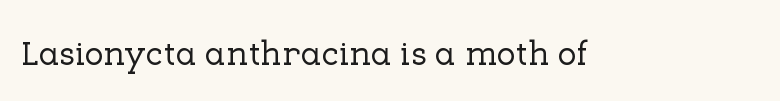
{"serif": "yes", "italic": "no", "width": "normal", "stroke_contrast": "low", "x_height": "medium", "monospaced": "no", "underline": "no", "letter_spacing": "normal", "letter_spacing_em": 0.0, "glyph_px": 35}
